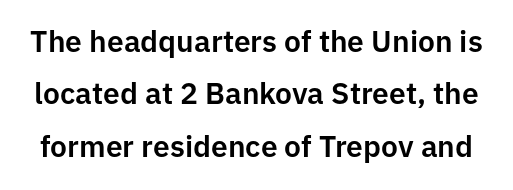
{"serif": "no", "italic": "no", "width": "normal", "stroke_contrast": "low", "x_height": "medium", "monospaced": "no", "underline": "no", "line_spacing_ratio": 1.75, "letter_spacing": "normal", "letter_spacing_em": 0.0, "glyph_px": 30}
